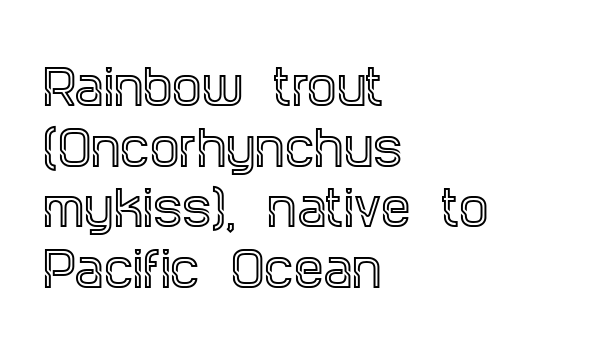
The image shows 47 px condensed serif type, upright; set left-aligned, normal line spacing (1.29x), normal letter spacing, not underlined; a large x-height.
